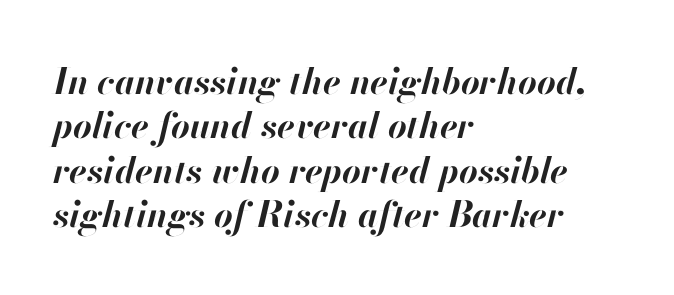
{"italic": "yes", "lean": "right", "slant_degrees": 13, "bold": "yes", "weight": "bold", "width": "normal", "stroke_contrast": "high", "x_height": "small", "monospaced": "no", "underline": "no", "align": "left", "line_spacing_ratio": 1.23, "letter_spacing": "normal", "letter_spacing_em": 0.0, "glyph_px": 36}
